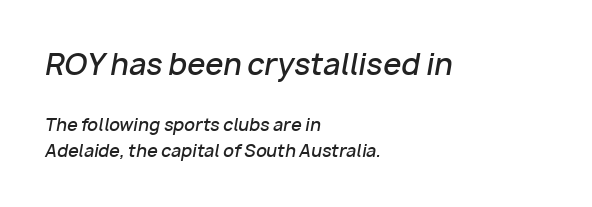
Plain, unruled lines of type. Here the glyphs are tracked normally, forming tight word shapes. When letters slant like this, we call the style italic. Successive baselines arrive at the customary interval. This layout puts the oversized block above and the modest block below.
